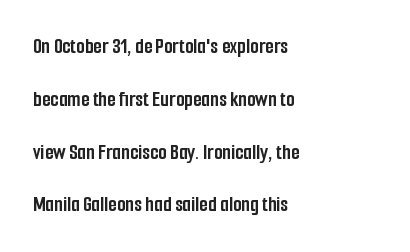
Q: Is the text bold? A: Yes.
Q: Is the text italic (slanted)? A: No, it is upright.
Q: Is the text underlined? A: No.
Q: How is the paragraph aligned? A: Left-aligned.
Q: Is the spacing between letters normal or unusually wide? A: Normal.
Q: Is the spacing between lines tight, normal or loose? A: Loose.
